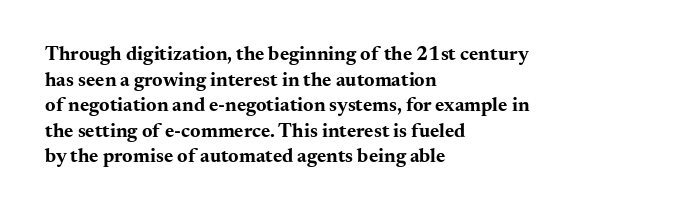
The letters stand straight up with perfectly vertical stems. The space directly below the letters is spotless. Letter spacing: default. Bold? Absolutely — the strokes are thick and heavy. The leading is moderate, giving the passage an even texture. The lines in this sample share a left origin and differ only in where they stop.
